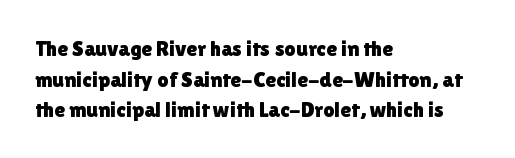
The image shows 22 px text type, upright; set left-aligned, normal line spacing (1.39x), normal letter spacing, not underlined.
